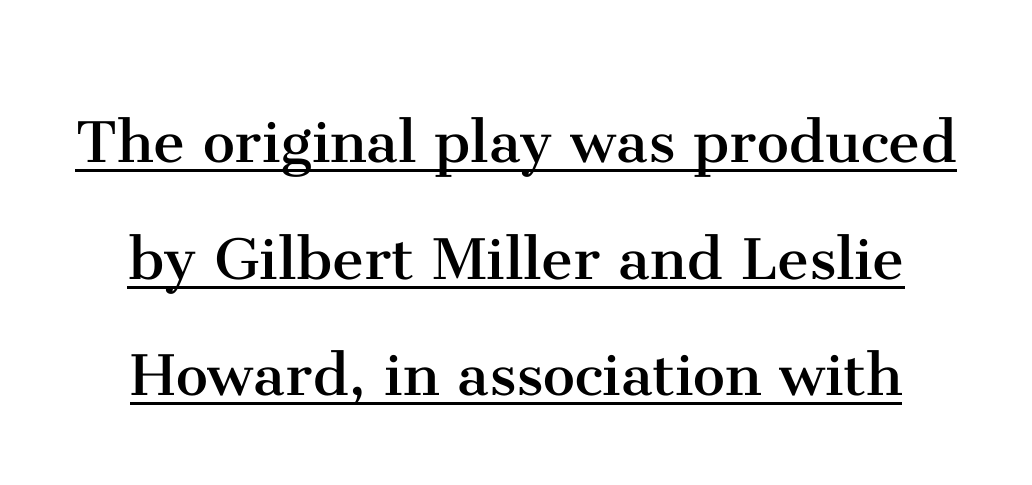
Q: Is the text bold? A: No.
Q: Is the text italic (slanted)? A: No, it is upright.
Q: Is the typeface a serif or a sans-serif typeface? A: Serif.
Q: Is the text underlined? A: Yes.
Q: How is the paragraph aligned? A: Centered.
Q: Is the spacing between letters normal or unusually wide? A: Normal.
Q: Is the spacing between lines tight, normal or loose? A: Normal.
Q: Width (condensed, normal, or wide)? A: Normal.
Q: Stroke contrast? A: Medium.
Q: x-height? A: Medium.
Q: Monospaced? A: No.
